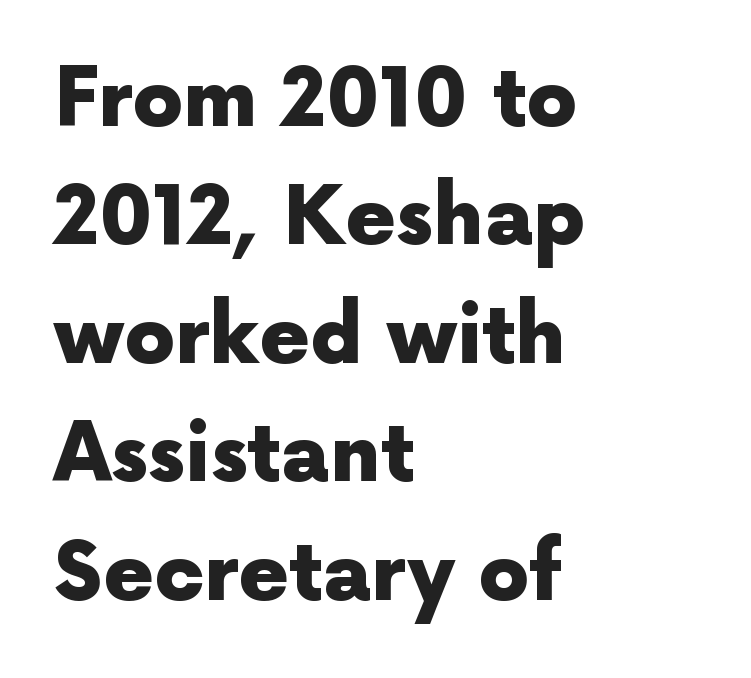
{"serif": "no", "italic": "no", "bold": "yes", "weight": "heavy", "width": "normal", "x_height": "medium", "monospaced": "no", "underline": "no", "align": "left", "line_spacing": "normal", "line_spacing_ratio": 1.48, "letter_spacing": "normal", "letter_spacing_em": 0.0, "glyph_px": 80}
